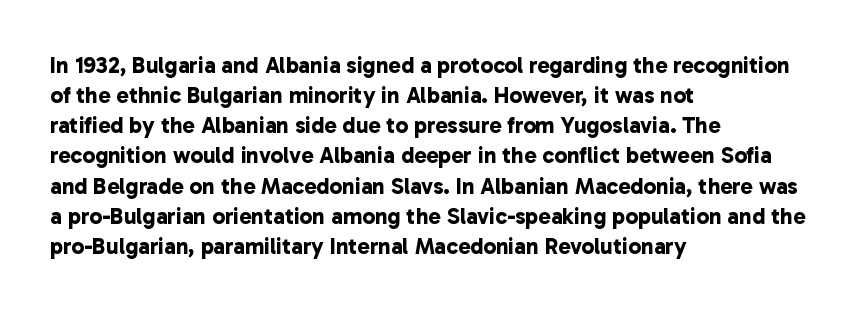
{"bold": "yes", "underline": "no", "align": "left", "line_spacing": "normal", "line_spacing_ratio": 1.31, "letter_spacing": "normal", "letter_spacing_em": 0.0, "glyph_px": 23}
